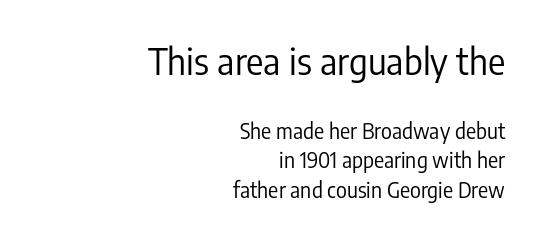
The image shows 36 px regular-weight, condensed sans-serif type, upright; set right-aligned, normal line spacing (1.41x), normal letter spacing, not underlined; the first (top) block is 1.71x larger; low stroke contrast and a medium x-height.
